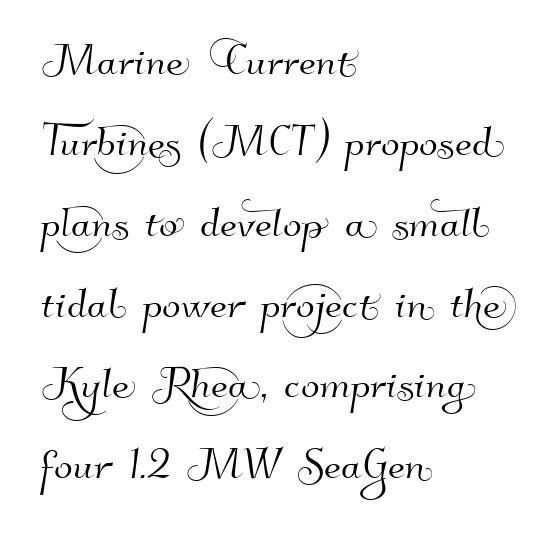
Observe the ordinary spacing: letters are neighbours, not strangers. Is the block centered? No — it sits flush against the left margin. Varying glyph widths throughout — classic text-font behaviour. Typographically, this falls in the sans-serif category.
